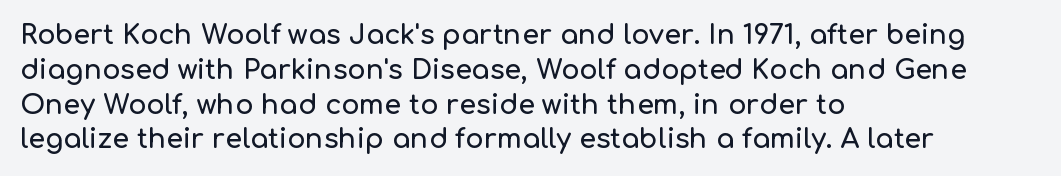
Students, observe: this is what conventionally led text looks like. This sample uses plain, unmodified letter spacing. Nobody drew a line under any word here. The typesetter chose a ragged-right arrangement here. Style check: upright.
